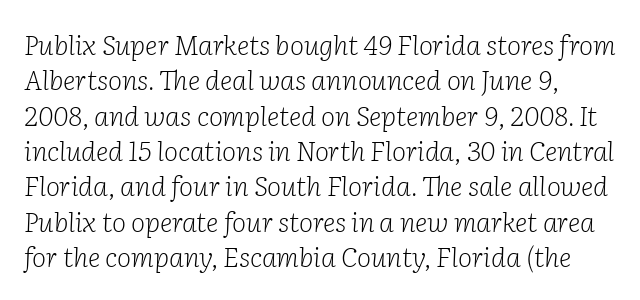
The text carries the slant typical of an italic or oblique font. Successive baselines arrive at the customary interval. Letters have the restrained weight of plain body copy at most. Characters follow at the spacing the type designer built in. Lines of text with bare space underneath.
